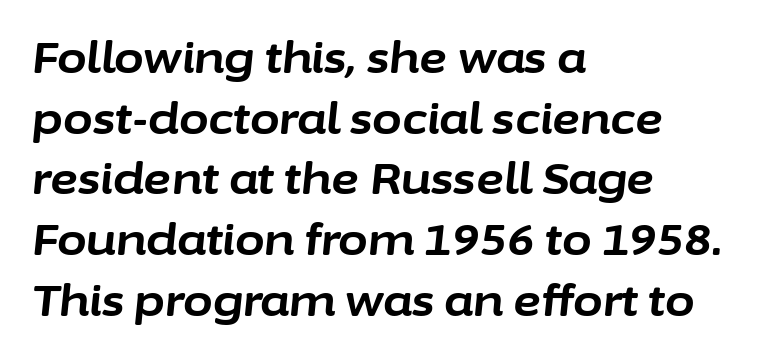
{"italic": "yes", "lean": "right", "slant_degrees": 6, "bold": "yes", "weight": "bold", "width": "normal", "stroke_contrast": "low", "x_height": "medium", "monospaced": "no", "underline": "no", "align": "left", "line_spacing": "normal", "line_spacing_ratio": 1.41, "letter_spacing": "normal", "letter_spacing_em": 0.0, "glyph_px": 43}
